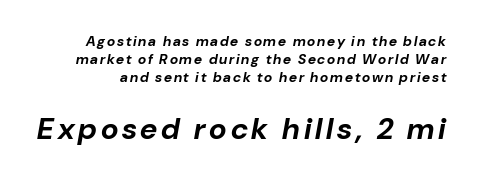
The specimen omits any rule beneath the text block's lines. This sample keeps an unexceptional amount of space between lines. The typography opts for an oblique posture over an upright one. Every letter is thick-stroked: bold, no question. The rendering enlarges the type as you move from the upper chunk to the lower.
